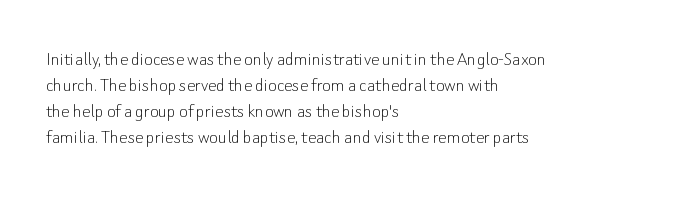
The typography opts for an upright posture over an oblique one. Unmarked baselines from the first word to the last. Students, note that the glyphs here touch the page at normal intervals. Which margin do the lines hug? The left one — the right edge is uneven. The typesetting does not lean heavy: it is not bold.
